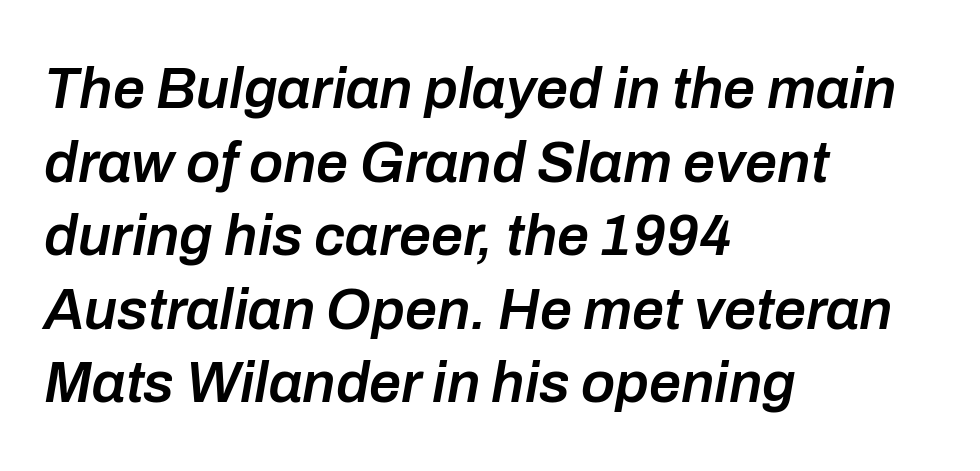
Q: Is the text bold? A: Semi-bold.
Q: Is the text italic (slanted)? A: Yes, it leans right by about 10 degrees.
Q: Is the text underlined? A: No.
Q: How is the paragraph aligned? A: Left-aligned.
Q: Is the spacing between letters normal or unusually wide? A: Normal.
Q: Is the spacing between lines tight, normal or loose? A: Normal.
Q: Width (condensed, normal, or wide)? A: Normal.
Q: Stroke contrast? A: Low.
Q: x-height? A: Medium.
Q: Monospaced? A: No.
